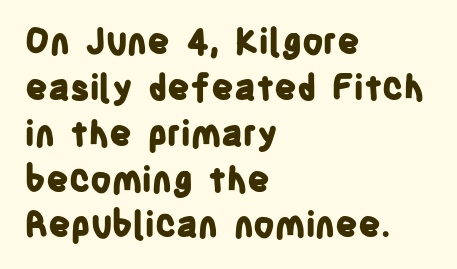
Q: Is the text bold? A: Yes.
Q: Is the text italic (slanted)? A: No, it is upright.
Q: Is the typeface a serif or a sans-serif typeface? A: Sans-serif.
Q: Is the text underlined? A: No.
Q: How is the paragraph aligned? A: Left-aligned.
Q: Is the spacing between letters normal or unusually wide? A: Normal.
Q: Is the spacing between lines tight, normal or loose? A: Normal.
Q: Width (condensed, normal, or wide)? A: Condensed.
Q: Stroke contrast? A: Low.
Q: x-height? A: Large.
Q: Monospaced? A: No.
